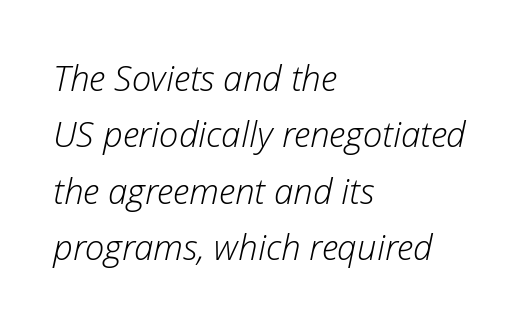
Caption: multi-line text, flush left, ragged right. Is this a heavy cut? Hardly; it is regular or lighter. Do the characters align in a grid? No, the font is proportional. When letters slant like this, we call the style italic. Does extra space separate the letters? No, they use regular spacing.
